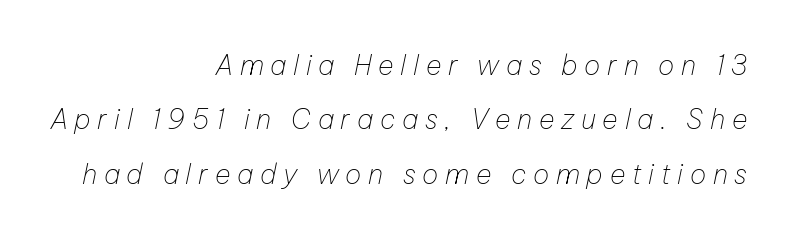
The ragged edge is on the left, which tells us the setting is flush right. Look at the tracking — it's clearly loosened, letters drifting apart. Is this a heavy cut? Hardly; it is regular or lighter. This is oblique type, the kind used for emphasis or titles. Rows of type keep a wide berth in the vertical direction.
